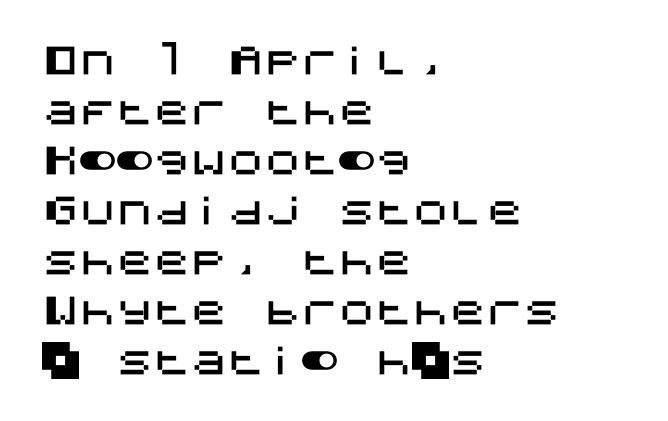
Q: Is the text italic (slanted)? A: No, it is upright.
Q: Is the typeface a serif or a sans-serif typeface? A: Sans-serif.
Q: Is the text underlined? A: No.
Q: How is the paragraph aligned? A: Left-aligned.
Q: Is the spacing between letters normal or unusually wide? A: Normal.
Q: Is the spacing between lines tight, normal or loose? A: Normal.
Q: Width (condensed, normal, or wide)? A: Normal.
Q: Stroke contrast? A: Medium.
Q: x-height? A: Large.
